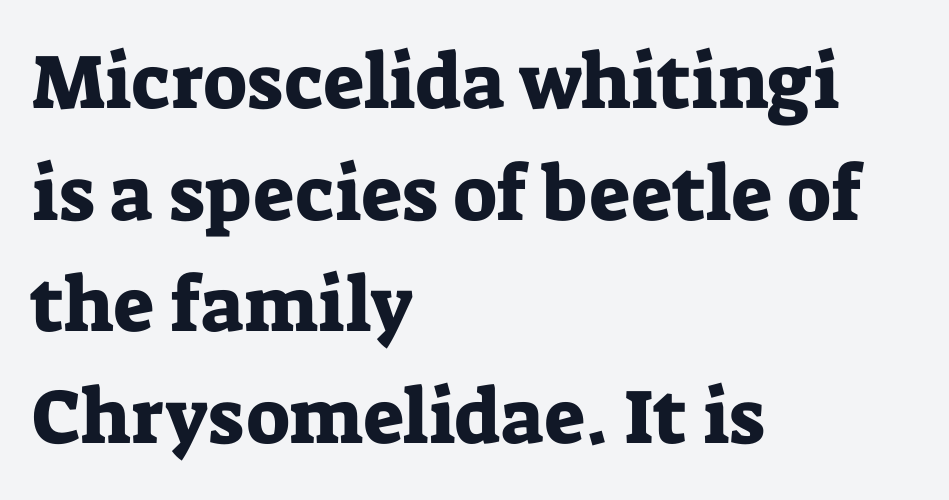
The letters stand straight up with perfectly vertical stems. Glyph-to-glyph distance matches everyday printed text. Horizontally, the lines are justified to the leading edge only. The passage shown is typed in a proportional face where columns would drift. The string is rendered with underlining switched off. This block has exactly the height ordinary leading produces.
